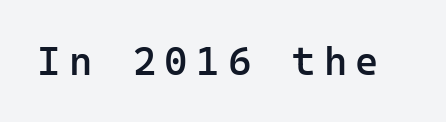
Typographically, this falls in the sans-serif category. The lettering holds an erect, upright posture throughout. The face used here is monospaced, like something from a code editor. Here the glyphs are tracked loosely, breaking word shapes into spaced letters. Set as a demibold, roughly 600 on the weight scale.
